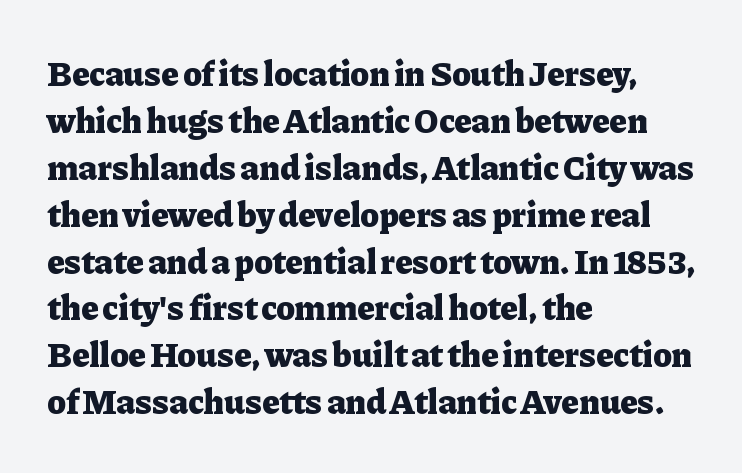
Q: Is the text bold? A: Yes.
Q: Is the text italic (slanted)? A: No, it is upright.
Q: Is the typeface a serif or a sans-serif typeface? A: Serif.
Q: Is the text underlined? A: No.
Q: How is the paragraph aligned? A: Left-aligned.
Q: Is the spacing between letters normal or unusually wide? A: Normal.
Q: Is the spacing between lines tight, normal or loose? A: Normal.
Q: Width (condensed, normal, or wide)? A: Normal.
Q: Stroke contrast? A: Low.
Q: x-height? A: Medium.
Q: Monospaced? A: No.
